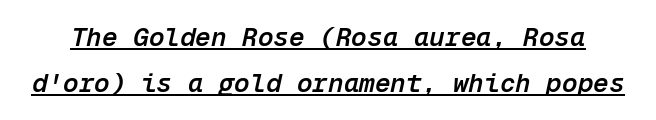
The image shows 26 px text type, italic (leaning right); set line spacing 1.77x, normal letter spacing, underlined.
